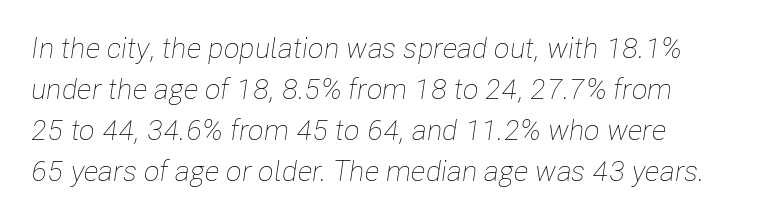
Q: Is the text bold? A: No.
Q: Is the text italic (slanted)? A: Yes, it leans right by about 8 degrees.
Q: Is the text underlined? A: No.
Q: How is the paragraph aligned? A: Left-aligned.
Q: Is the spacing between letters normal or unusually wide? A: Normal.
Q: Is the spacing between lines tight, normal or loose? A: Normal.
Q: Width (condensed, normal, or wide)? A: Condensed.
Q: Stroke contrast? A: Low.
Q: x-height? A: Medium.
Q: Monospaced? A: No.
